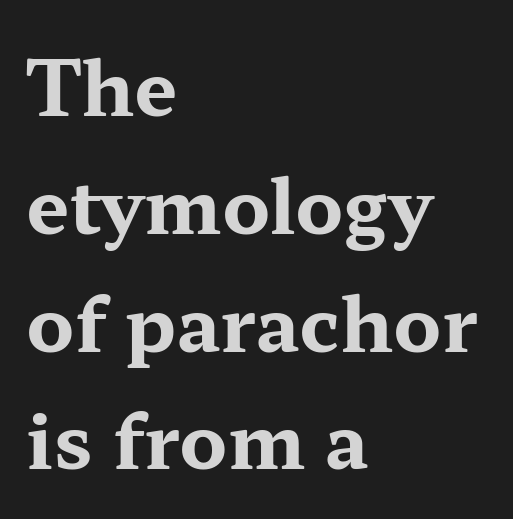
{"serif": "yes", "italic": "no", "bold": "yes", "weight": "bold", "width": "wide", "stroke_contrast": "medium", "x_height": "medium", "monospaced": "no", "underline": "no", "align": "left", "line_spacing": "normal", "line_spacing_ratio": 1.53, "letter_spacing": "normal", "letter_spacing_em": 0.0, "glyph_px": 77}
